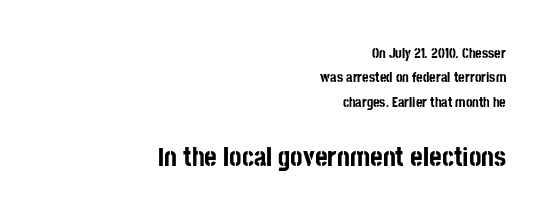
The image shows 27 px bold type, upright; set right-aligned, line spacing 1.74x, normal letter spacing, not underlined; the second (bottom) block is 1.93x larger.
